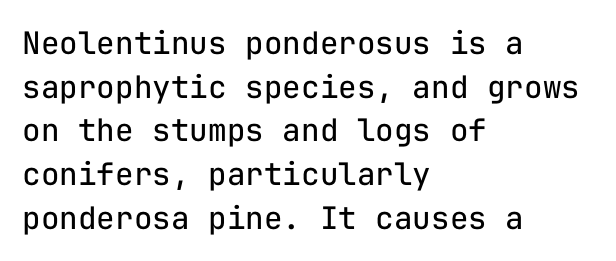
The font family rendered here belongs to the sans-serif group. Check under the words: just untouched page. Every character sits straight up, as roman type does. No heavy texture on the line: the type isn't bold. Which margin do the lines hug? The left one — the right edge is uneven.
